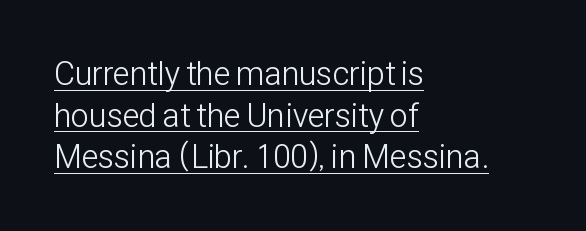
{"serif": "no", "italic": "no", "bold": "no", "weight": "light", "width": "condensed", "stroke_contrast": "low", "x_height": "medium", "monospaced": "no", "underline": "yes", "align": "left", "line_spacing": "normal", "line_spacing_ratio": 1.26, "letter_spacing": "normal", "letter_spacing_em": 0.0, "glyph_px": 33}
